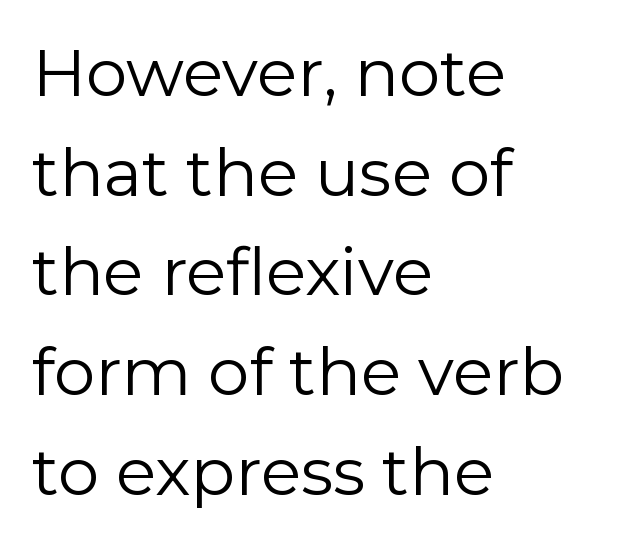
{"serif": "no", "italic": "no", "bold": "no", "weight": "regular", "width": "normal", "stroke_contrast": "low", "x_height": "medium", "monospaced": "no", "underline": "no", "align": "left", "line_spacing": "normal", "line_spacing_ratio": 1.51, "letter_spacing": "normal", "letter_spacing_em": 0.0, "glyph_px": 66}
